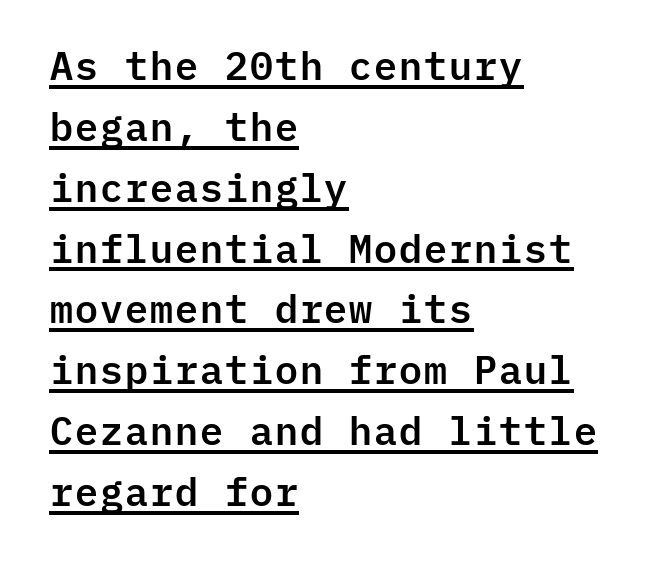
{"serif": "no", "italic": "no", "width": "normal", "stroke_contrast": "low", "x_height": "medium", "monospaced": "yes", "underline": "yes", "align": "left", "line_spacing": "normal", "line_spacing_ratio": 1.56, "letter_spacing": "normal", "letter_spacing_em": 0.0, "glyph_px": 39}
